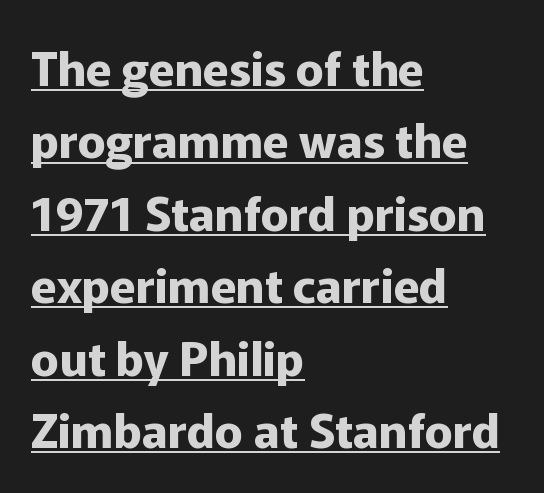
Typeset ragged right — the left edge is the straight one. Compared with undecorated copy, this sample adds a rule below the words. Do the characters align in a grid? No, the font is proportional. The typography opts for an upright posture over an oblique one. If you measured baseline to baseline, you'd find a middling distance. The gaps between neighbouring characters are ordinary and unremarkable.
